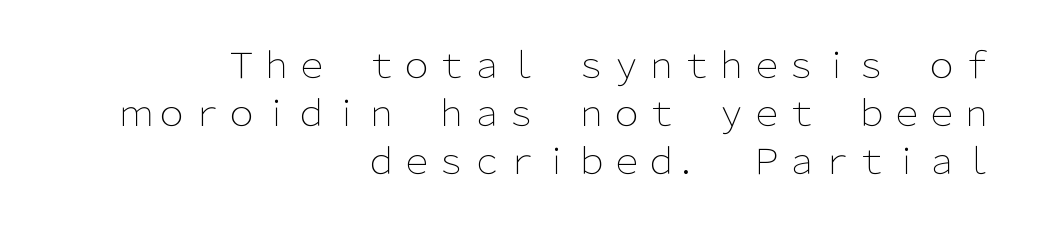
Q: Is the text bold? A: No.
Q: Is the text italic (slanted)? A: No, it is upright.
Q: Is the typeface a serif or a sans-serif typeface? A: Sans-serif.
Q: Is the text underlined? A: No.
Q: How is the paragraph aligned? A: Right-aligned.
Q: Is the spacing between letters normal or unusually wide? A: Normal.
Q: Is the spacing between lines tight, normal or loose? A: Normal.
Q: Width (condensed, normal, or wide)? A: Normal.
Q: Stroke contrast? A: Low.
Q: x-height? A: Medium.
Q: Monospaced? A: No.
